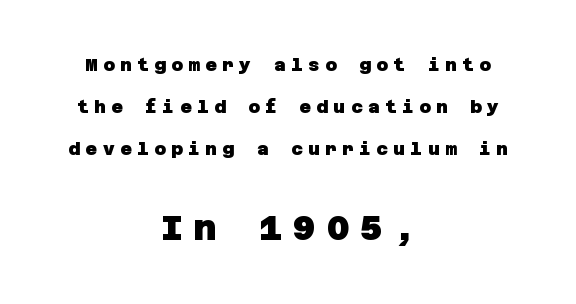
The image shows 35 px heavy sans-serif type; set centered, loose line spacing (2.32x), unusually wide letter spacing (+0.3 em), not underlined; the second (bottom) block is 1.94x larger; low stroke contrast and a large x-height.
